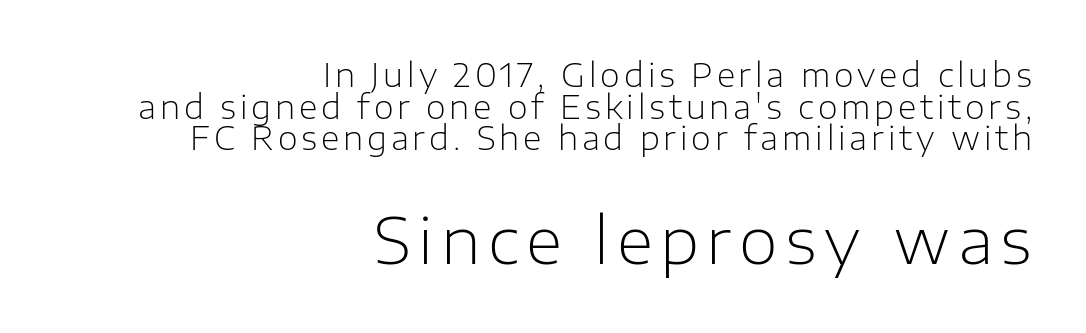
{"serif": "no", "italic": "no", "bold": "no", "weight": "light", "width": "normal", "stroke_contrast": "low", "x_height": "medium", "monospaced": "no", "underline": "no", "align": "right", "line_spacing": "tight", "line_spacing_ratio": 0.99, "larger_block": "second", "size_ratio": 1.97, "glyph_px": 63}
